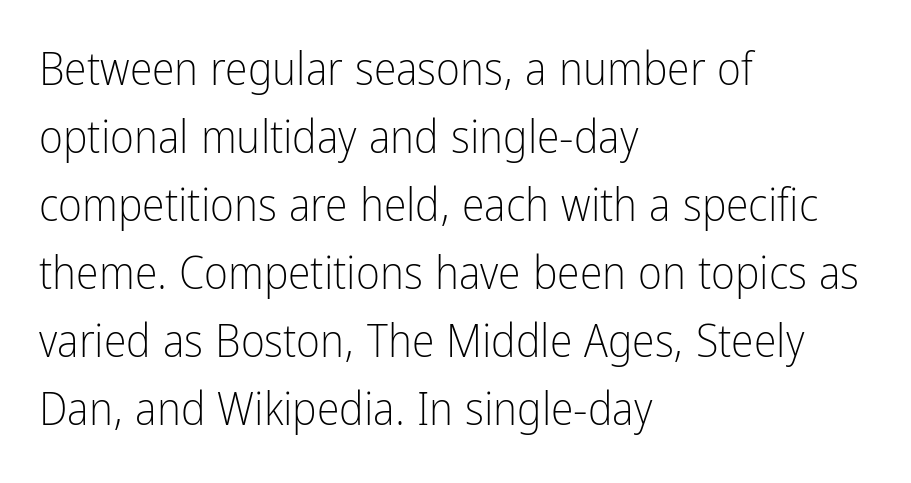
The image shows 46 px light, condensed sans-serif type, upright; set left-aligned, normal line spacing (1.48x), normal letter spacing, not underlined; low stroke contrast and a medium x-height.
